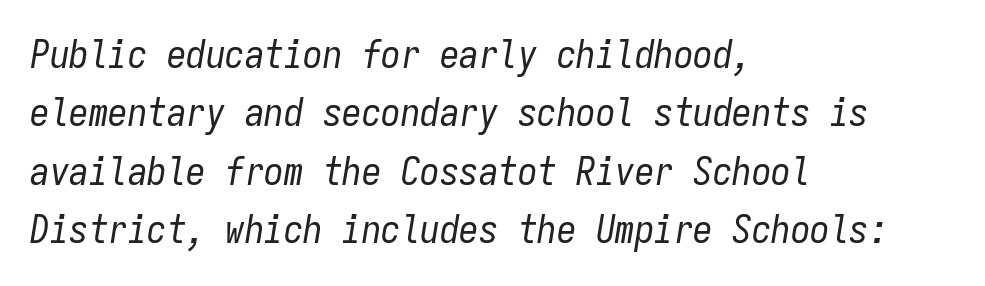
Q: Is the text bold? A: No.
Q: Is the text italic (slanted)? A: Yes, it leans right by about 9 degrees.
Q: Is the text underlined? A: No.
Q: How is the paragraph aligned? A: Left-aligned.
Q: Is the spacing between letters normal or unusually wide? A: Normal.
Q: Is the spacing between lines tight, normal or loose? A: Normal.
Q: Width (condensed, normal, or wide)? A: Condensed.
Q: Stroke contrast? A: Low.
Q: x-height? A: Medium.
Q: Monospaced? A: Yes.
